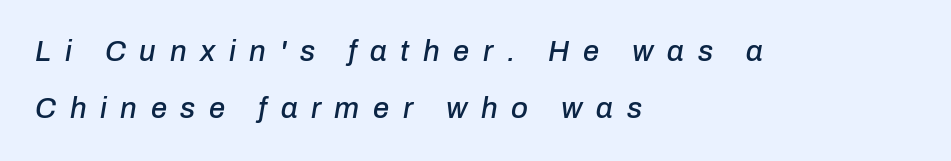
The ragged edge is on the right, which tells us the setting is flush left. The rendering applies a slant to the glyphs. Summary of vertical rhythm: relaxed, with wide interline spacing. The rendering uses natural spacing where letterforms have individual widths. Rule under the text: the space is simply empty.
